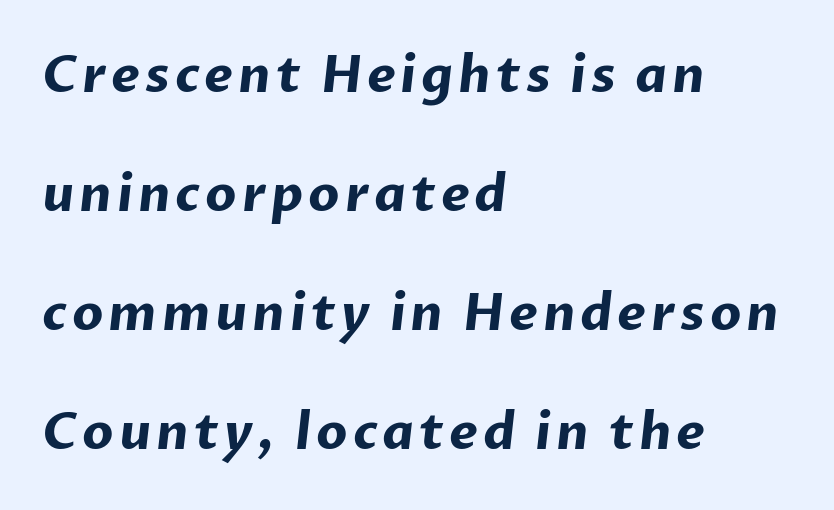
Q: Is the text bold? A: Yes.
Q: Is the typeface a serif or a sans-serif typeface? A: Sans-serif.
Q: Is the text underlined? A: No.
Q: How is the paragraph aligned? A: Left-aligned.
Q: Is the spacing between lines tight, normal or loose? A: Loose.
Q: Width (condensed, normal, or wide)? A: Normal.
Q: Stroke contrast? A: Low.
Q: x-height? A: Medium.
Q: Monospaced? A: No.
